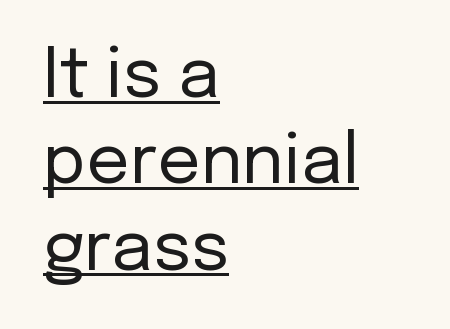
The image shows 68 px regular-weight sans-serif type, upright; set left-aligned, normal line spacing (1.27x), normal letter spacing, underlined; low stroke contrast and a medium x-height.
